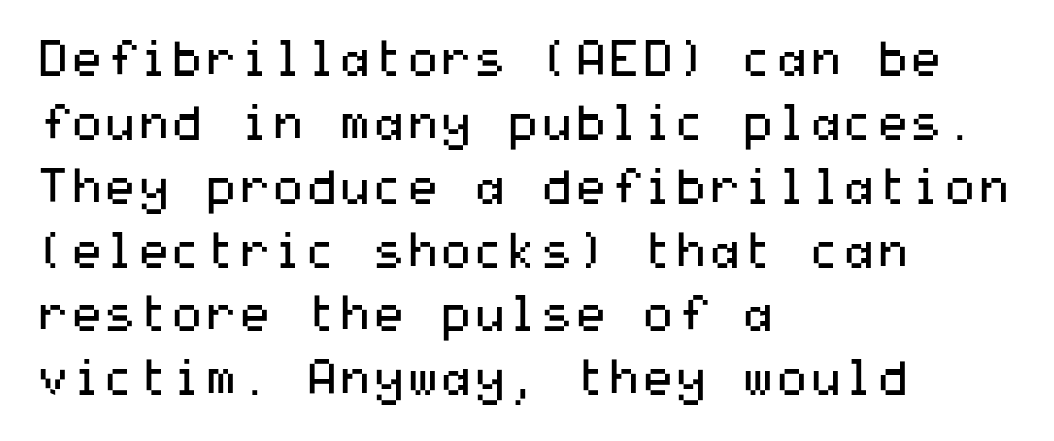
{"serif": "no", "italic": "no", "bold": "no", "weight": "regular", "width": "wide", "stroke_contrast": "medium", "x_height": "medium", "underline": "no", "align": "left", "line_spacing": "normal", "line_spacing_ratio": 1.33, "letter_spacing": "normal", "letter_spacing_em": 0.0, "glyph_px": 48}
